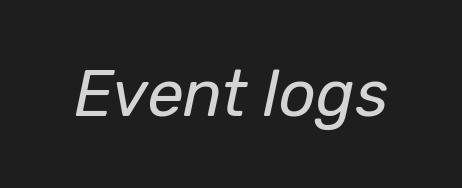
{"italic": "yes", "lean": "right", "slant_degrees": 12, "bold": "no", "weight": "regular", "width": "normal", "stroke_contrast": "low", "x_height": "medium", "monospaced": "no", "underline": "no", "letter_spacing": "normal", "letter_spacing_em": 0.0, "glyph_px": 65}
